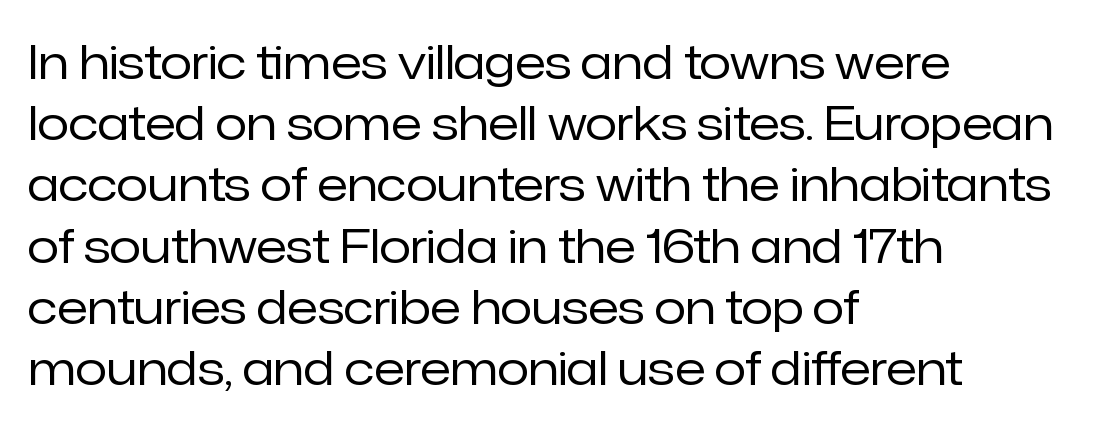
It's the straight-up-and-down kind of type. The glyphs are unaccompanied by any horizontal stroke below them. Inter-character spacing is left at the font's built-in metrics. Horizontally, the lines are justified to the leading edge only.
